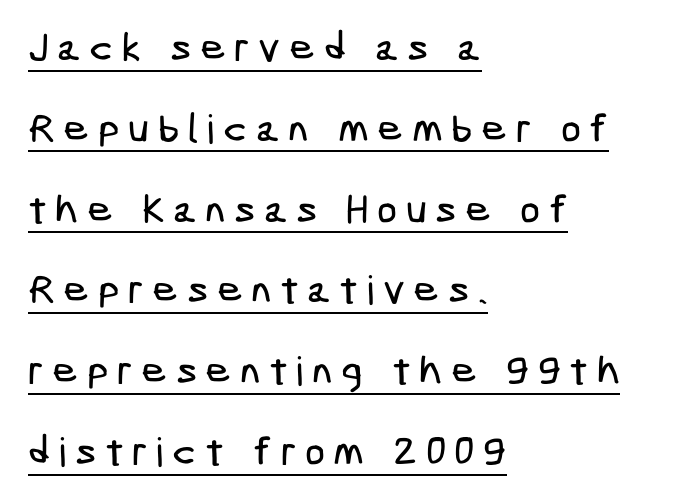
The image shows 40 px condensed sans-serif type; set left-aligned, loose line spacing (2.02x), unusually wide letter spacing (+0.21 em), underlined; low stroke contrast and a medium x-height.
